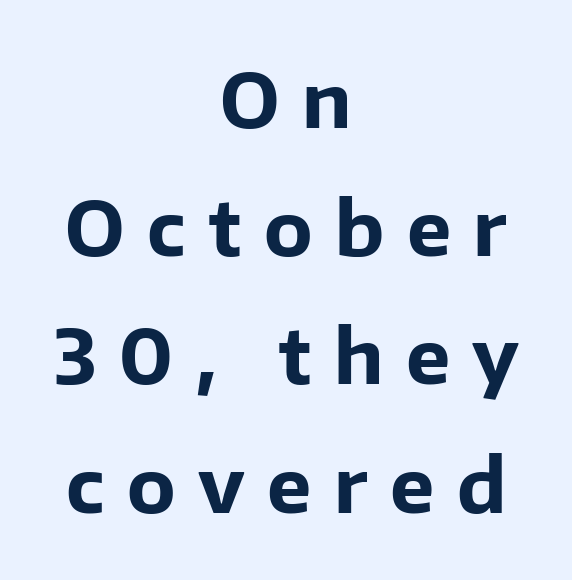
Character widths vary here, with narrow letters taking less room than wide ones. Quick note: not italic, upright. The area under the type is left untouched. As a designer I'd log this as weight 700, bold. Check where the strokes stop: nothing finishes them off — pure sans.
